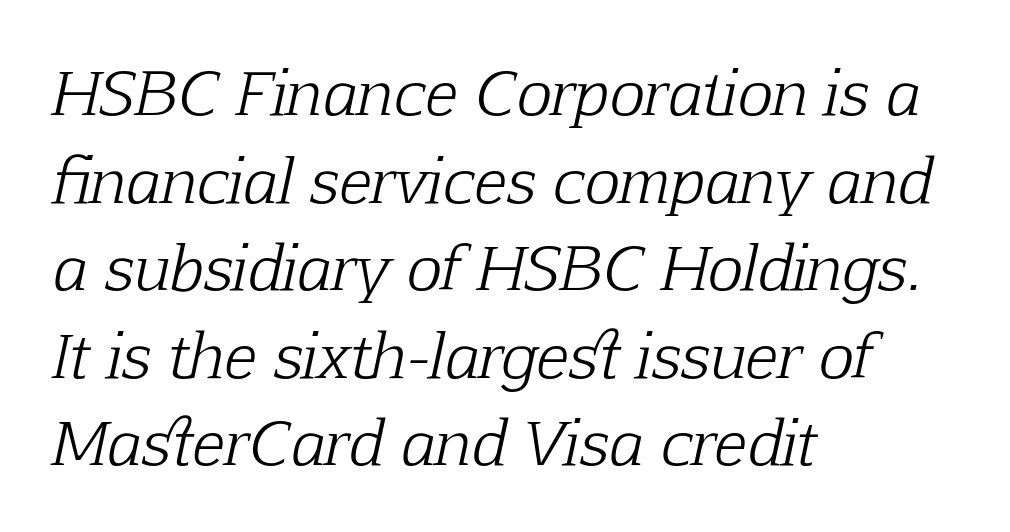
The image shows 60 px light serif type, italic (leaning right); set left-aligned, normal line spacing (1.46x), normal letter spacing, not underlined; low stroke contrast and a medium x-height.
